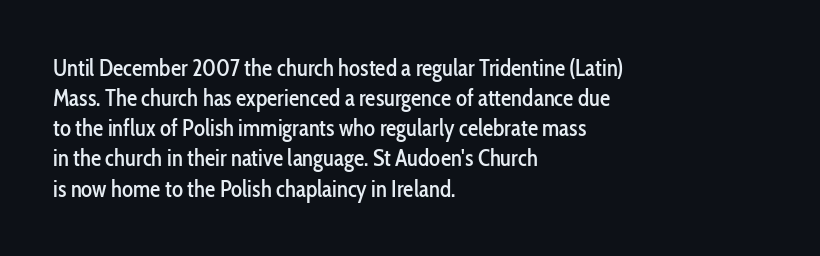
{"italic": "no", "underline": "no", "align": "left", "line_spacing": "normal", "line_spacing_ratio": 1.31, "letter_spacing": "normal", "letter_spacing_em": 0.0, "glyph_px": 23}
